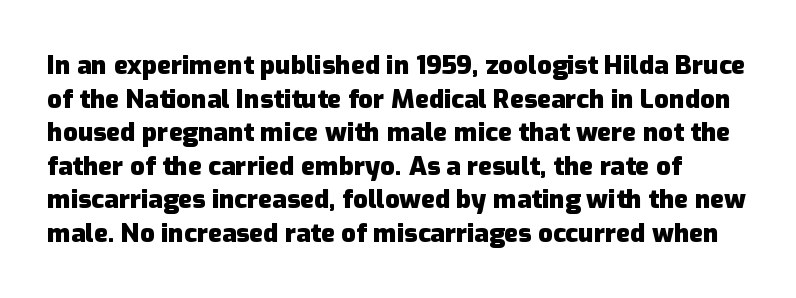
The image shows 26 px bold type, upright; set normal line spacing (1.29x), normal letter spacing, not underlined.
